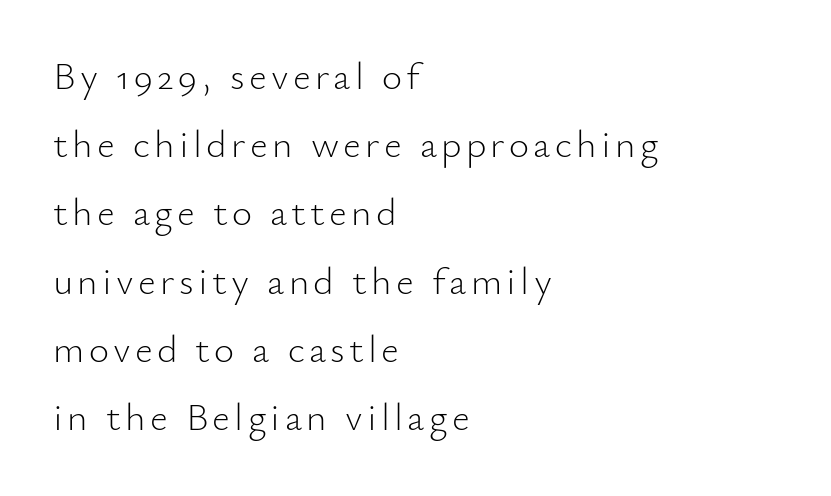
The image shows 39 px light sans-serif type, upright; set left-aligned, line spacing 1.75x, not underlined; low stroke contrast and a small x-height.
